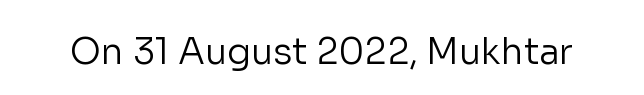
The image shows 36 px regular-weight sans-serif type, upright; set normal letter spacing, not underlined; low stroke contrast and a medium x-height.
